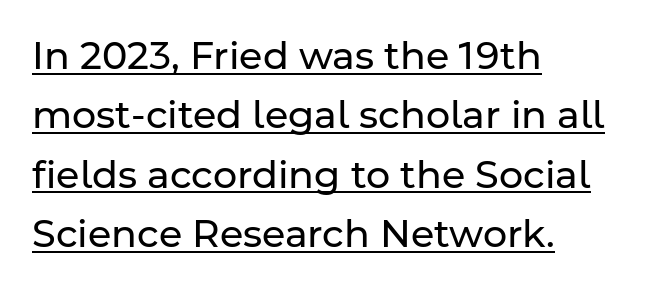
Compared with typical body copy, the letter spacing here is the same. Character widths vary here, with narrow letters taking less room than wide ones. Honestly, the row spacing looks completely unremarkable. Quick note: not italic, upright. Observe the absence of serifs on each vertical stroke in this sample. The typesetter chose a ragged-right arrangement here.
